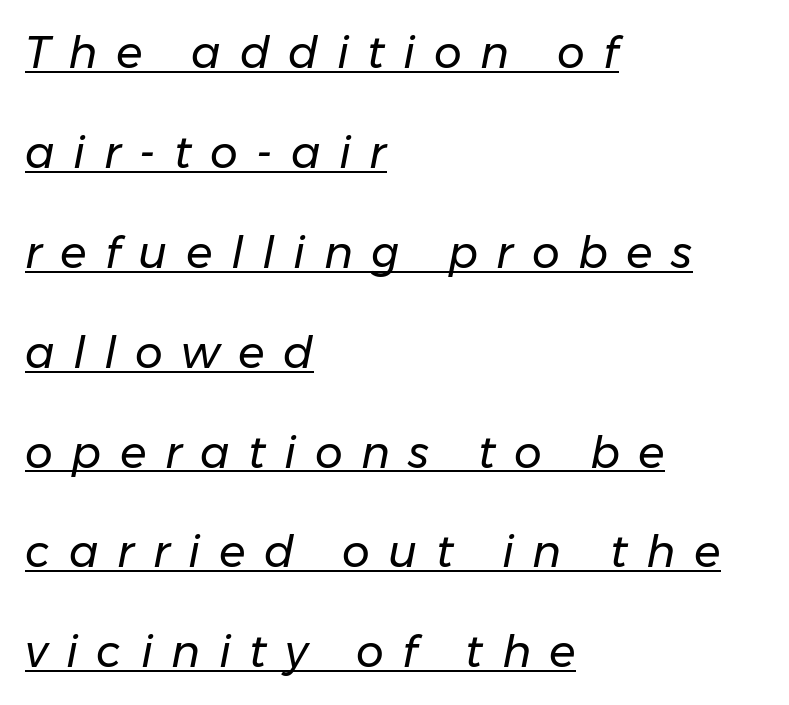
The rendering uses a large line-height, opening up the rows. A typesetter would mark this as italic. Reading down the block, your eye returns to a fixed left position each line. No extra ink here — the face is not bold. The face used here is rendered with a markedly widened letterfit.
